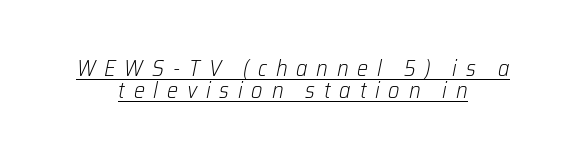
{"italic": "yes", "lean": "right", "slant_degrees": 12, "bold": "no", "underline": "yes", "align": "center", "line_spacing": "tight", "line_spacing_ratio": 1.01, "letter_spacing": "wide", "letter_spacing_em": 0.4, "glyph_px": 22}
